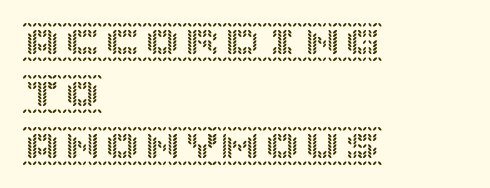
{"italic": "no", "width": "normal", "x_height": "large", "underline": "no", "align": "left", "line_spacing": "normal", "line_spacing_ratio": 1.3, "letter_spacing": "normal", "letter_spacing_em": 0.0, "glyph_px": 40}
